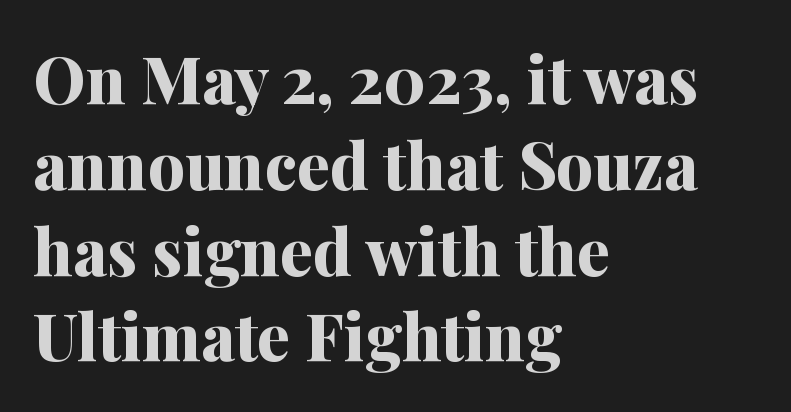
Q: Is the text bold? A: Yes.
Q: Is the text italic (slanted)? A: No, it is upright.
Q: Is the typeface a serif or a sans-serif typeface? A: Serif.
Q: Is the text underlined? A: No.
Q: How is the paragraph aligned? A: Left-aligned.
Q: Is the spacing between letters normal or unusually wide? A: Normal.
Q: Is the spacing between lines tight, normal or loose? A: Normal.
Q: Width (condensed, normal, or wide)? A: Normal.
Q: Stroke contrast? A: Medium.
Q: x-height? A: Medium.
Q: Monospaced? A: No.
